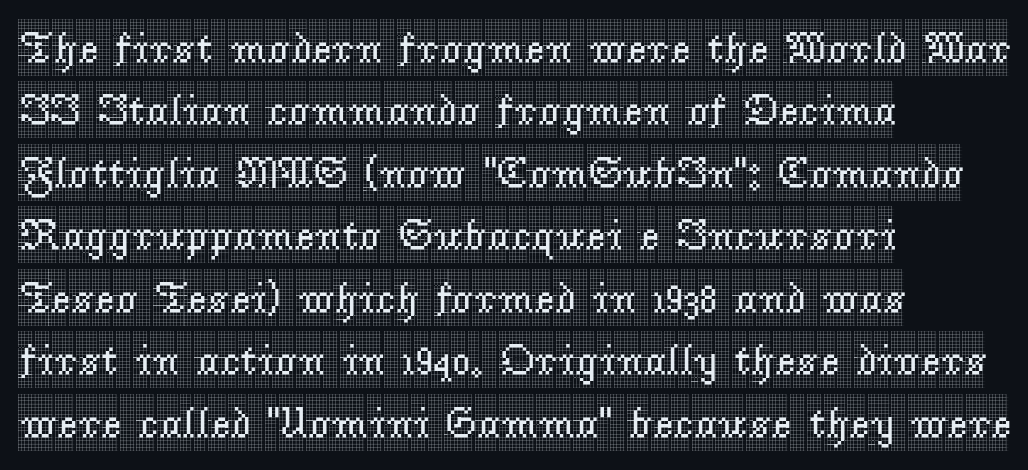
The image shows 44 px condensed serif type, upright; set left-aligned, normal line spacing (1.42x), normal letter spacing, not underlined; a large x-height.
